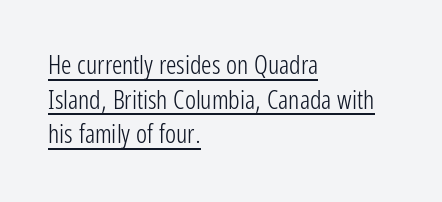
Characters follow at the spacing the type designer built in. Stroke mass is kept to a normal reading level or below. The rendering uses the underline text-decoration. Notice how descenders clear the ascenders below comfortably — that's standard leading.
